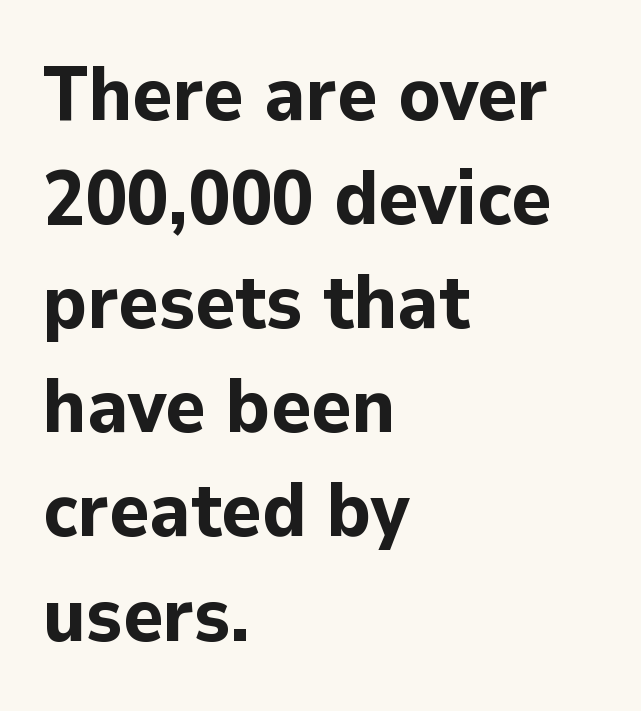
The image shows 76 px bold sans-serif type, upright; set left-aligned, normal line spacing (1.37x), normal letter spacing, not underlined; low stroke contrast and a medium x-height.
